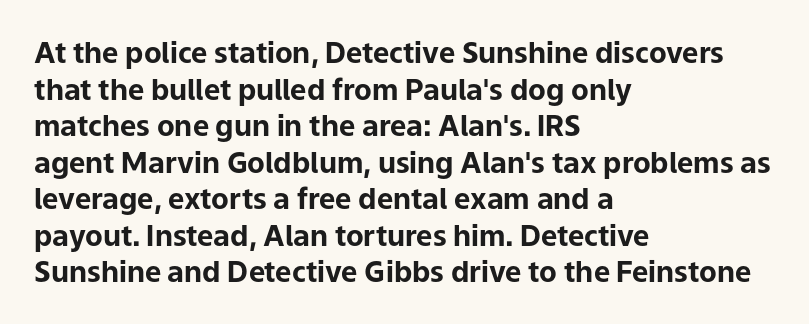
The face used here is proportionally spaced, like ordinary book or web type. Letters rest on an invisible, unmarked baseline. Does the weight exceed regular? Yes, all the way to bold. Are there feet on the stems? There aren't — it's a sans. Is the letter spacing exaggerated? No — it looks like the ordinary default.
